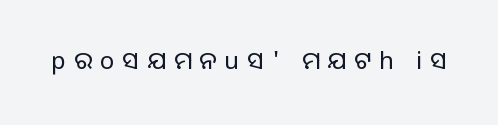
Any mark beneath the type? The region is blank. The letters stand straight up with perfectly vertical stems. Someone cranked the tracking dial way up on this one.
